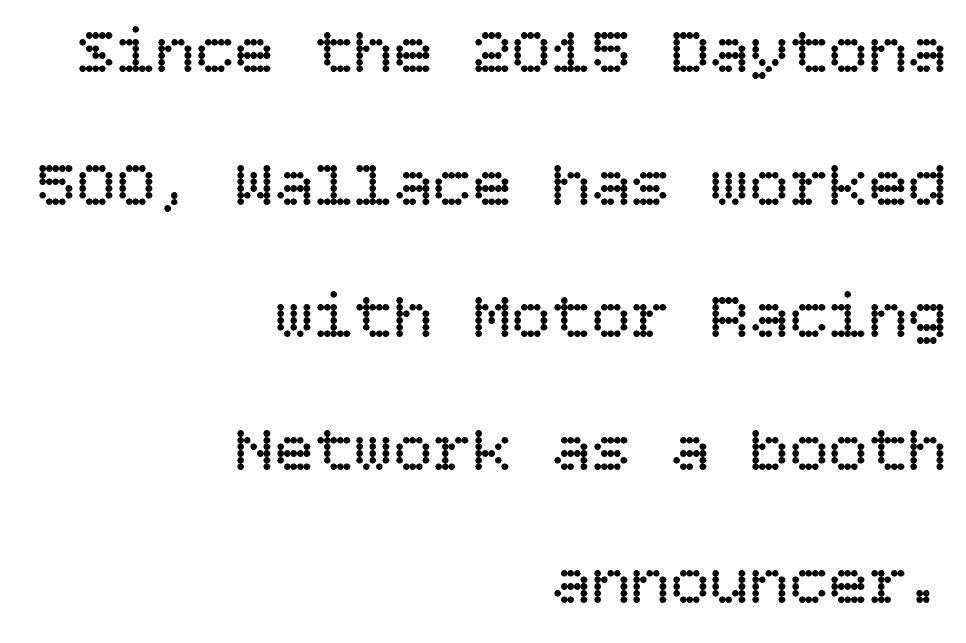
The image shows 66 px regular-weight type, upright; set right-aligned, loose line spacing (2.01x), normal letter spacing, not underlined; low stroke contrast and a large x-height.
